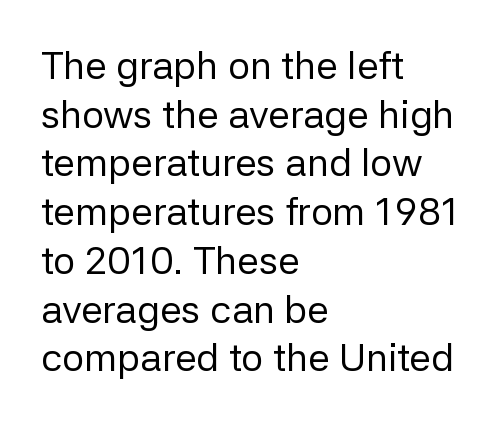
Q: Is the text bold? A: No.
Q: Is the text italic (slanted)? A: No, it is upright.
Q: Is the typeface a serif or a sans-serif typeface? A: Sans-serif.
Q: Is the text underlined? A: No.
Q: How is the paragraph aligned? A: Left-aligned.
Q: Is the spacing between letters normal or unusually wide? A: Normal.
Q: Is the spacing between lines tight, normal or loose? A: Normal.
Q: Width (condensed, normal, or wide)? A: Normal.
Q: Stroke contrast? A: Low.
Q: x-height? A: Medium.
Q: Monospaced? A: No.
